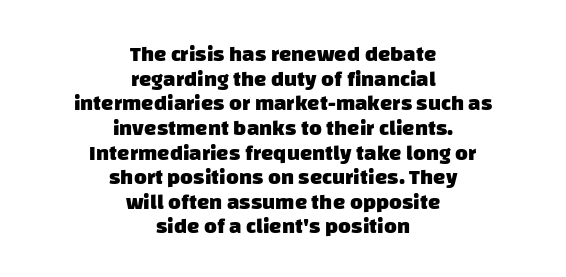
Q: Is the text bold? A: Yes.
Q: Is the text underlined? A: No.
Q: How is the paragraph aligned? A: Centered.
Q: Is the spacing between letters normal or unusually wide? A: Normal.
Q: Is the spacing between lines tight, normal or loose? A: Tight.
